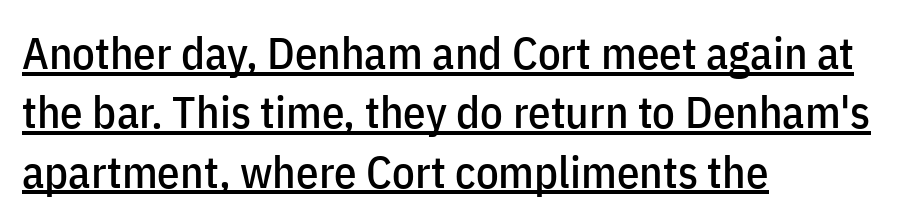
Words appear dense and cohesive because spacing is normal. These lines sit exactly where default settings would place them. Alignment: flush left. In terms of letterform style, serifs are entirely absent.
